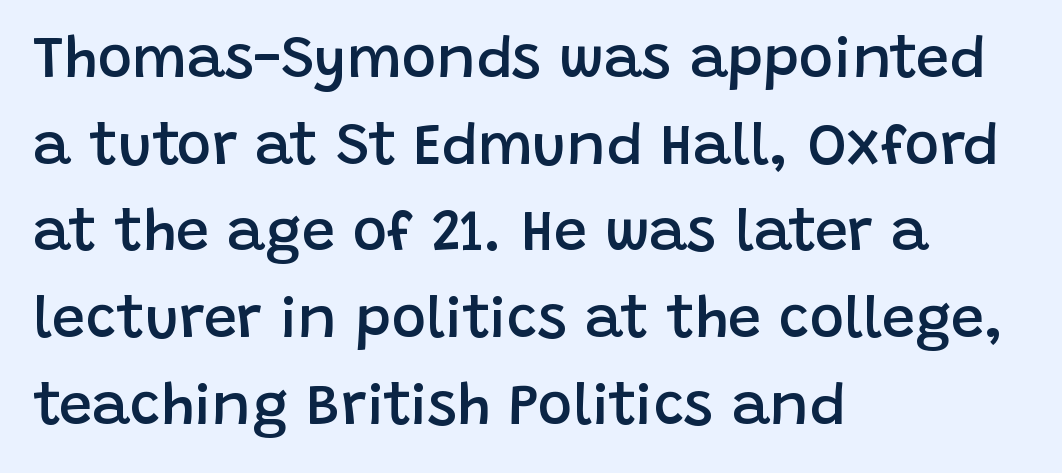
Q: Is the text bold? A: Semi-bold.
Q: Is the text italic (slanted)? A: No, it is upright.
Q: Is the typeface a serif or a sans-serif typeface? A: Sans-serif.
Q: Is the text underlined? A: No.
Q: How is the paragraph aligned? A: Left-aligned.
Q: Is the spacing between letters normal or unusually wide? A: Normal.
Q: Is the spacing between lines tight, normal or loose? A: Normal.
Q: Width (condensed, normal, or wide)? A: Normal.
Q: Stroke contrast? A: Low.
Q: x-height? A: Large.
Q: Monospaced? A: No.
